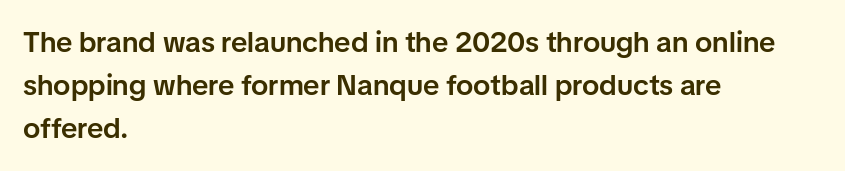
No feet cap the strokes, marking this as sans-serif type. This block has exactly the height ordinary leading produces. Decoration check: the copy has no underline. Think of a printed novel: that variable character pitch is what you see here.
